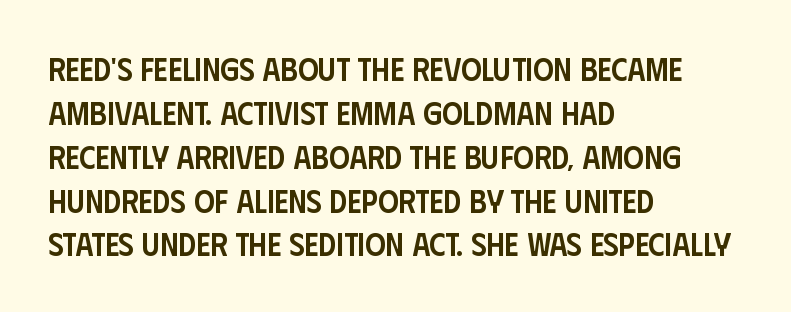
{"serif": "no", "italic": "no", "bold": "semi", "weight": "semibold", "width": "condensed", "stroke_contrast": "low", "x_height": "large", "monospaced": "no", "underline": "no", "align": "left", "line_spacing": "normal", "line_spacing_ratio": 1.37, "letter_spacing": "normal", "letter_spacing_em": 0.0, "glyph_px": 32}
